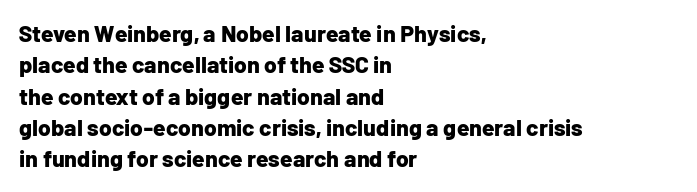
Q: Is the text bold? A: Yes.
Q: Is the text italic (slanted)? A: No, it is upright.
Q: Is the text underlined? A: No.
Q: How is the paragraph aligned? A: Left-aligned.
Q: Is the spacing between letters normal or unusually wide? A: Normal.
Q: Is the spacing between lines tight, normal or loose? A: Normal.
